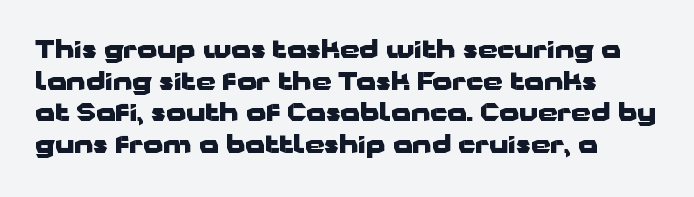
Compared with typical paragraphs, the rows here are spaced about the same. The strokes are fattened all the way to bold. You can tell it's not italic because the verticals are truly vertical. Underlining? Definitely not there. Is the letter spacing exaggerated? No — it looks like the ordinary default.
